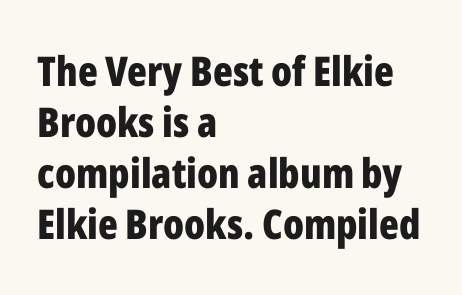
{"serif": "no", "italic": "no", "bold": "yes", "weight": "bold", "width": "condensed", "stroke_contrast": "low", "x_height": "medium", "monospaced": "no", "underline": "no", "align": "left", "line_spacing_ratio": 1.24, "letter_spacing": "normal", "letter_spacing_em": 0.0, "glyph_px": 41}
